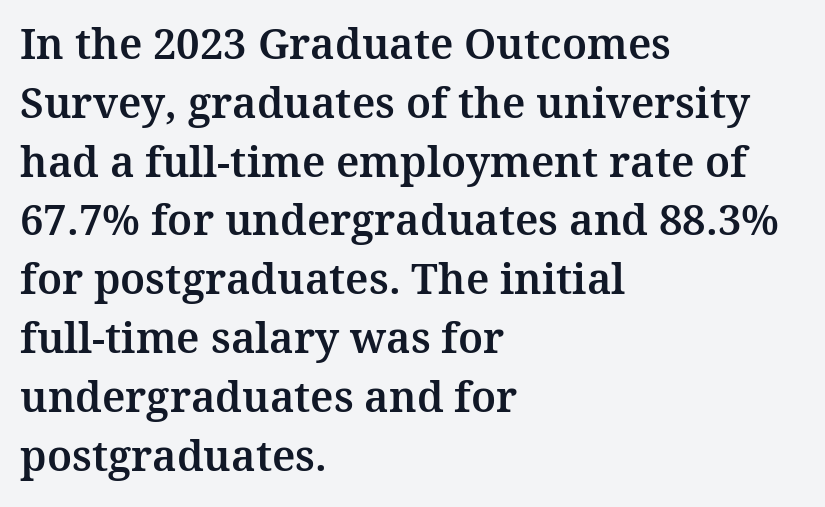
Q: Is the text italic (slanted)? A: No, it is upright.
Q: Is the typeface a serif or a sans-serif typeface? A: Serif.
Q: Is the text underlined? A: No.
Q: How is the paragraph aligned? A: Left-aligned.
Q: Is the spacing between letters normal or unusually wide? A: Normal.
Q: Is the spacing between lines tight, normal or loose? A: Normal.
Q: Width (condensed, normal, or wide)? A: Normal.
Q: Stroke contrast? A: Medium.
Q: x-height? A: Medium.
Q: Monospaced? A: No.
